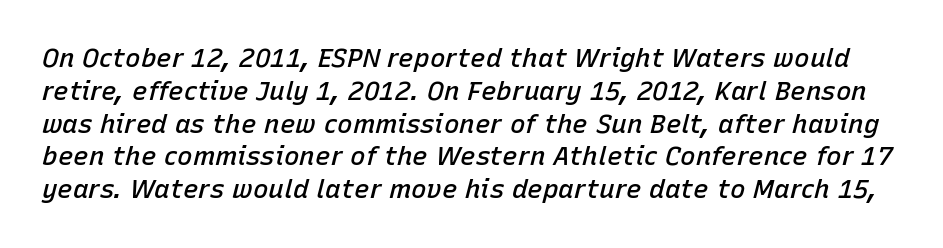
The image shows 26 px text type, italic (leaning right); set normal line spacing (1.26x), normal letter spacing, not underlined.
